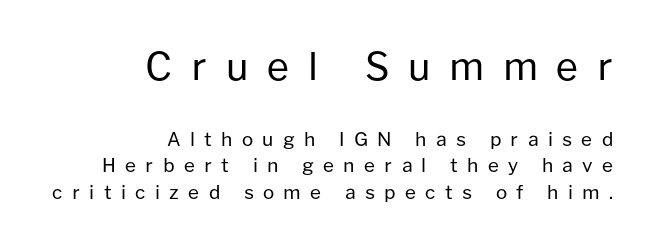
{"serif": "no", "italic": "no", "bold": "no", "weight": "regular", "width": "normal", "stroke_contrast": "low", "x_height": "medium", "monospaced": "no", "underline": "no", "align": "right", "line_spacing": "normal", "line_spacing_ratio": 1.37, "letter_spacing": "wide", "letter_spacing_em": 0.49, "larger_block": "first", "size_ratio": 2.0, "glyph_px": 38}
